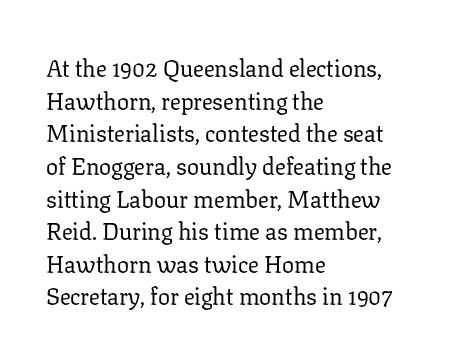
{"italic": "no", "bold": "no", "underline": "no", "align": "left", "line_spacing": "normal", "line_spacing_ratio": 1.36, "letter_spacing": "normal", "letter_spacing_em": 0.0, "glyph_px": 24}
